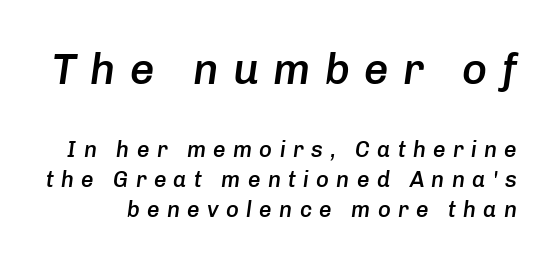
{"italic": "yes", "lean": "right", "slant_degrees": 8, "bold": "semi", "weight": "semibold", "width": "normal", "stroke_contrast": "low", "x_height": "medium", "monospaced": "no", "underline": "no", "line_spacing": "normal", "line_spacing_ratio": 1.36, "letter_spacing": "wide", "letter_spacing_em": 0.33, "larger_block": "first", "size_ratio": 1.95, "glyph_px": 43}
